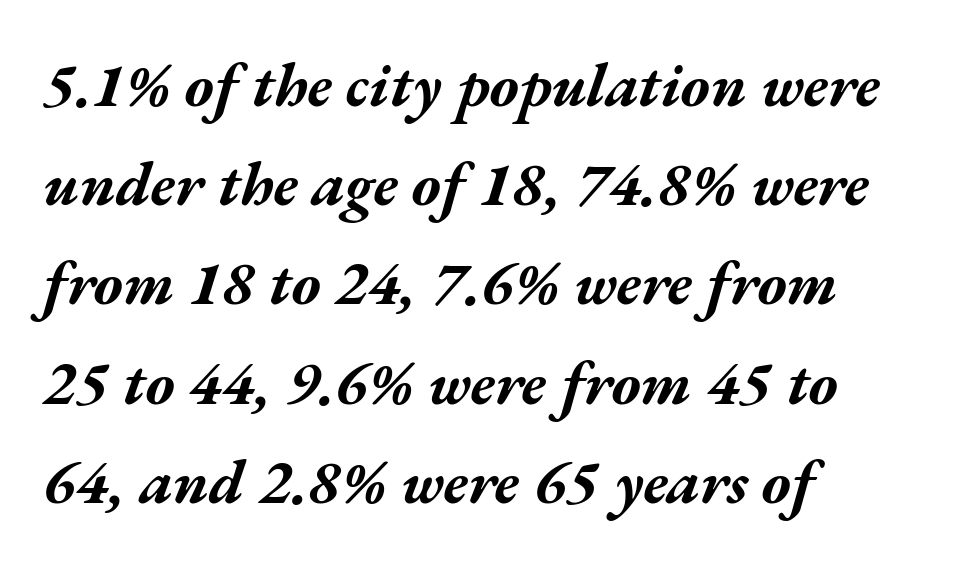
Q: Is the text bold? A: Yes.
Q: Is the text italic (slanted)? A: Yes, it leans right by about 17 degrees.
Q: Is the text underlined? A: No.
Q: How is the paragraph aligned? A: Left-aligned.
Q: Is the spacing between letters normal or unusually wide? A: Normal.
Q: Is the spacing between lines tight, normal or loose? A: Normal.
Q: Width (condensed, normal, or wide)? A: Wide.
Q: Stroke contrast? A: Medium.
Q: x-height? A: Medium.
Q: Monospaced? A: No.
